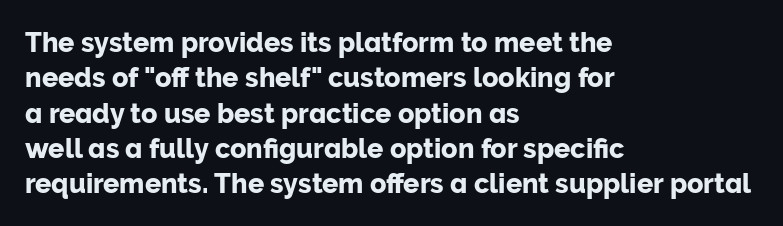
Interline gaps are of average width in this sample. The axis of the letterforms is exactly vertical. Casual observation: everything's shoved over to the left. These lines keep a tight, regular rhythm from letter to letter. Unmarked baselines from the first word to the last.
